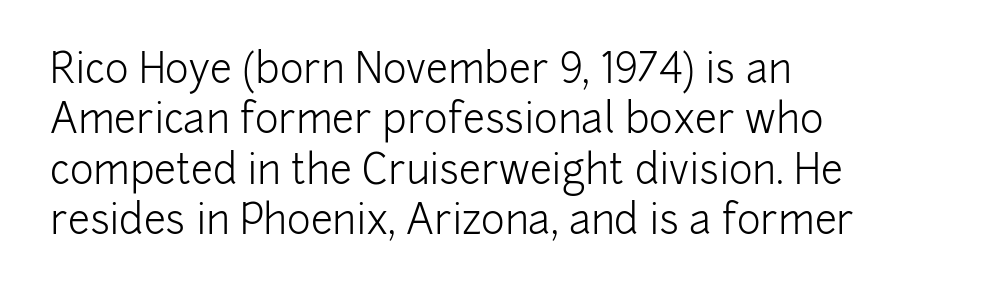
{"serif": "no", "italic": "no", "bold": "no", "weight": "light", "width": "normal", "stroke_contrast": "low", "x_height": "medium", "monospaced": "no", "underline": "no", "align": "left", "line_spacing": "normal", "line_spacing_ratio": 1.26, "letter_spacing": "normal", "letter_spacing_em": 0.0, "glyph_px": 40}
